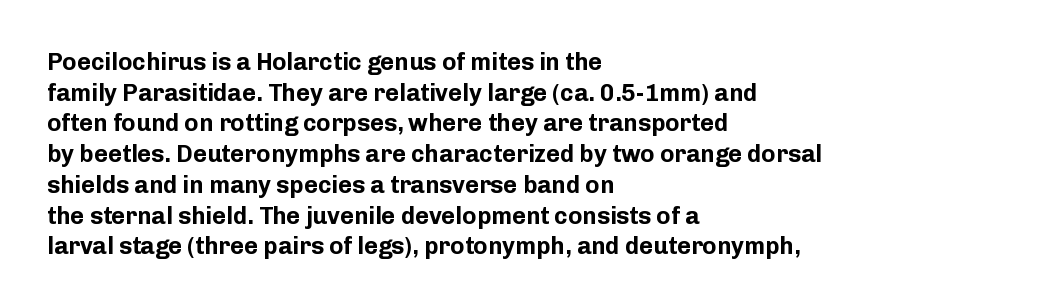
Summary of weight: heavy, a full bold. Tracking value appears to be zero — textbook default spacing. No italicization has been applied; the sample stays upright. The words here are not underlined. A normal amount of white space separates one row of letters from the next.
